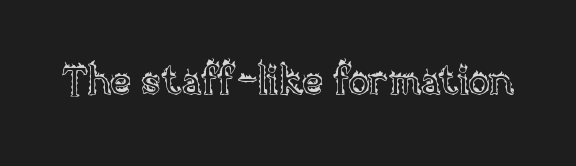
Q: Is the text italic (slanted)? A: No, it is upright.
Q: Is the text underlined? A: No.
Q: Is the spacing between letters normal or unusually wide? A: Normal.
Q: Width (condensed, normal, or wide)? A: Normal.
Q: x-height? A: Large.
Q: Monospaced? A: No.
